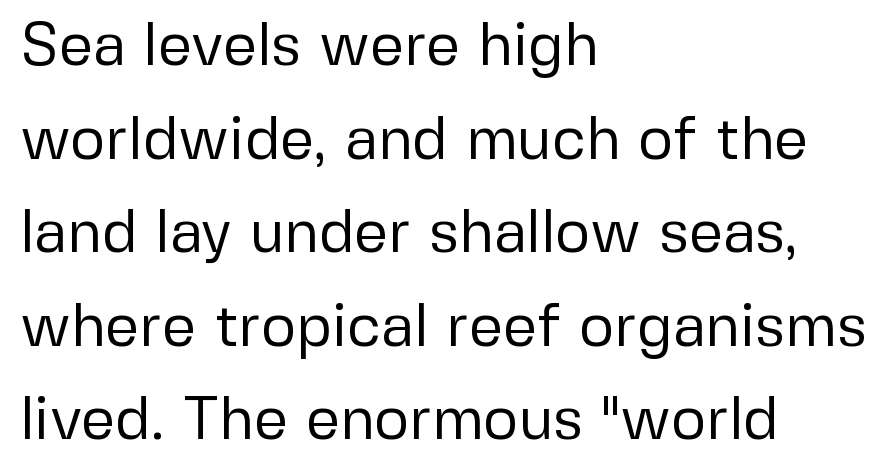
Q: Is the text bold? A: No.
Q: Is the text italic (slanted)? A: No, it is upright.
Q: Is the typeface a serif or a sans-serif typeface? A: Sans-serif.
Q: Is the text underlined? A: No.
Q: How is the paragraph aligned? A: Left-aligned.
Q: Is the spacing between letters normal or unusually wide? A: Normal.
Q: Is the spacing between lines tight, normal or loose? A: Normal.
Q: Width (condensed, normal, or wide)? A: Normal.
Q: Stroke contrast? A: Low.
Q: x-height? A: Medium.
Q: Monospaced? A: No.
